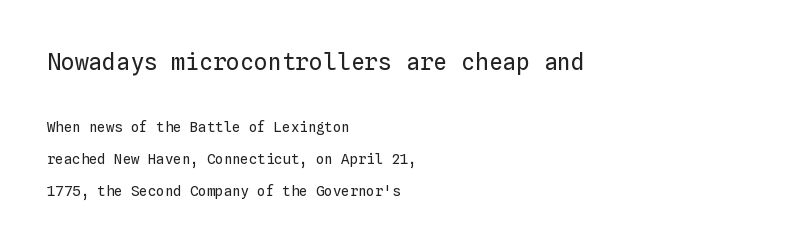
The initial chunk of copy outweighs the following chunk in type size. Honestly, there is no underline to notice here at all. Caption: multi-line text, flush left, ragged right. Italic? Not at all — the glyphs are vertical. In terms of letterspacing, this is plain default setting.
